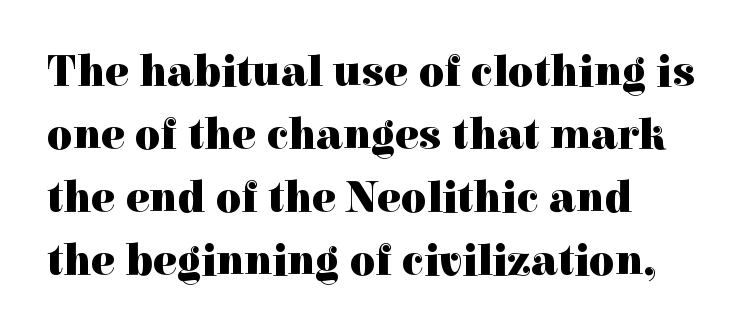
The image shows 44 px heavy serif type, upright; set left-aligned, normal line spacing (1.43x), normal letter spacing, not underlined; a medium x-height.
